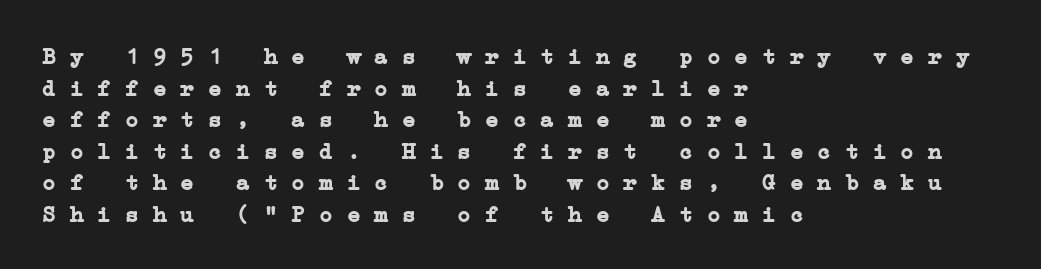
Q: Is the text bold? A: Yes.
Q: Is the text underlined? A: No.
Q: How is the paragraph aligned? A: Left-aligned.
Q: Is the spacing between letters normal or unusually wide? A: Normal.
Q: Is the spacing between lines tight, normal or loose? A: Normal.
